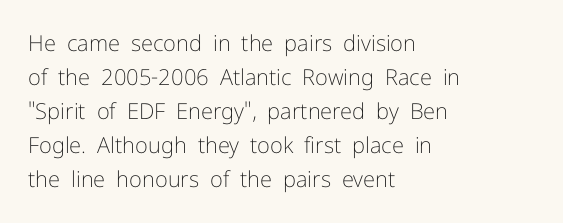
Q: Is the text bold? A: No.
Q: Is the text italic (slanted)? A: No, it is upright.
Q: Is the text underlined? A: No.
Q: How is the paragraph aligned? A: Left-aligned.
Q: Is the spacing between letters normal or unusually wide? A: Normal.
Q: Is the spacing between lines tight, normal or loose? A: Normal.
